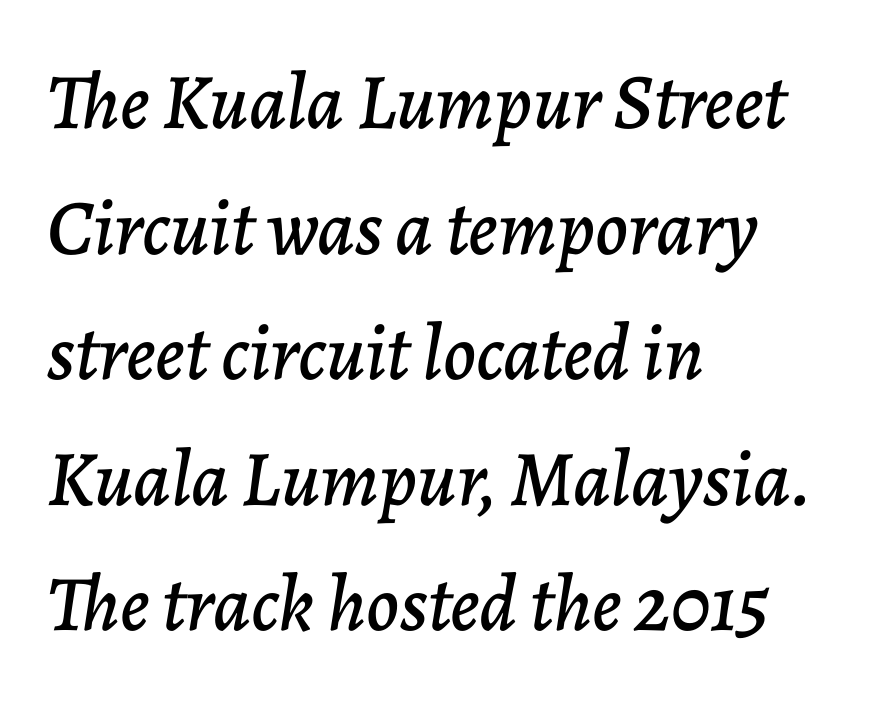
{"italic": "yes", "lean": "right", "slant_degrees": 7, "width": "normal", "stroke_contrast": "low", "x_height": "medium", "monospaced": "no", "underline": "no", "align": "left", "line_spacing": "normal", "line_spacing_ratio": 1.59, "letter_spacing": "normal", "letter_spacing_em": 0.0, "glyph_px": 79}
